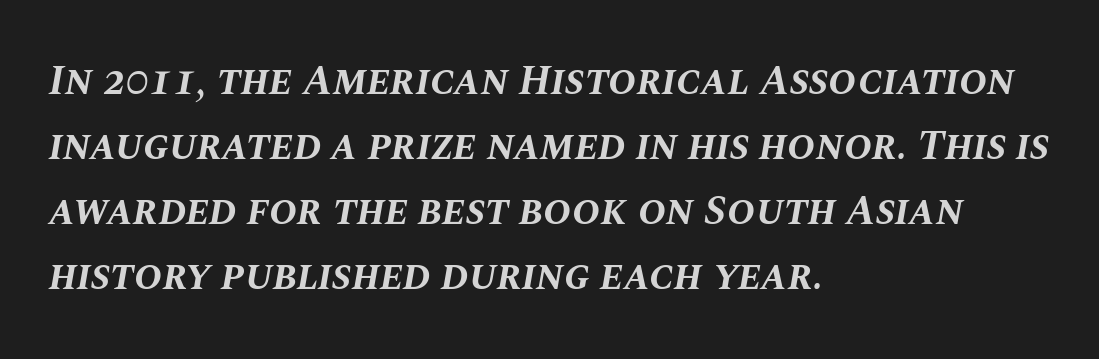
{"italic": "yes", "lean": "right", "slant_degrees": 10, "bold": "yes", "weight": "bold", "width": "normal", "stroke_contrast": "medium", "x_height": "large", "monospaced": "no", "underline": "no", "align": "left", "line_spacing": "normal", "line_spacing_ratio": 1.55, "letter_spacing": "normal", "letter_spacing_em": 0.0, "glyph_px": 42}
